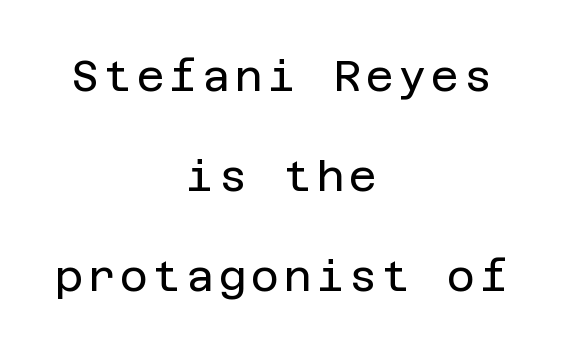
Grotesque or geometric, the face here clearly has no serifs. Line starts and ends both wander, symmetrically. Heft: none added — not bold. Glance below the letters and you will spot only blank space. Leading is clearly above the norm, producing a sparse column. Is there any slant? The stems are plumb.
